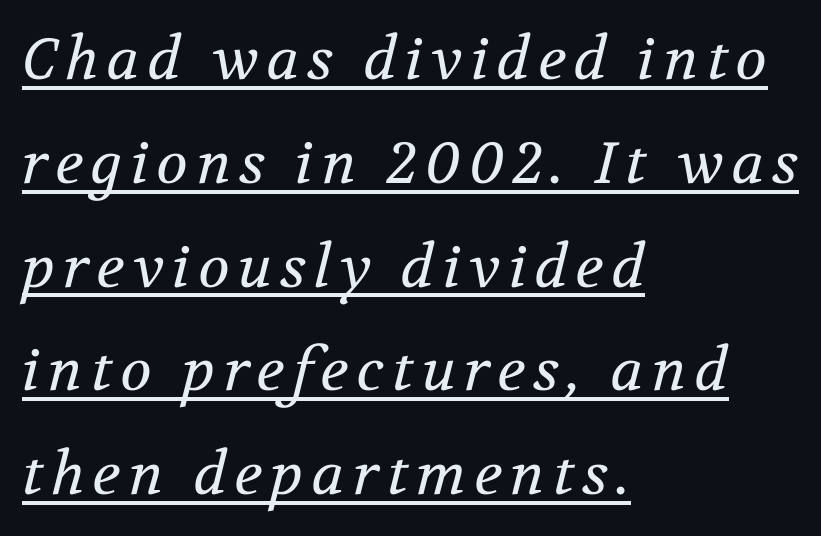
The image shows 58 px regular-weight serif type, italic (leaning right); set left-aligned, line spacing 1.79x, underlined; medium stroke contrast and a medium x-height.
